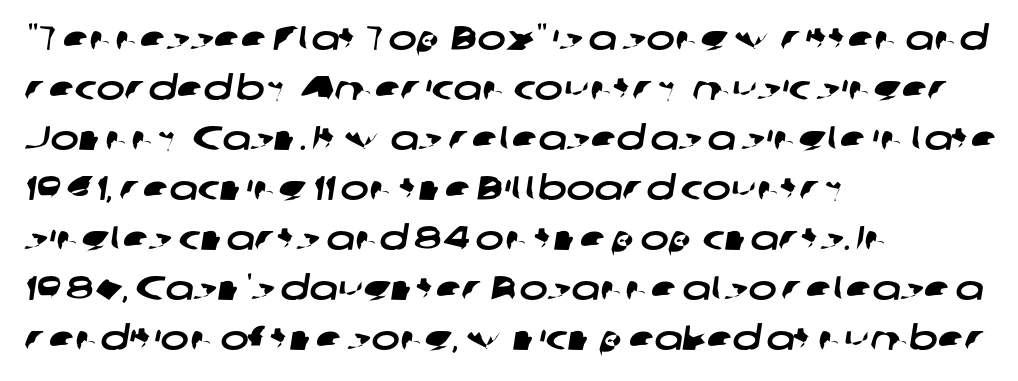
Regarding leading, the lines here are spaced in the standard way. These lines keep a tight, regular rhythm from letter to letter. Is this a fixed-width face? No — the glyphs have proportional, varying widths. Layout note: lines flush left.
